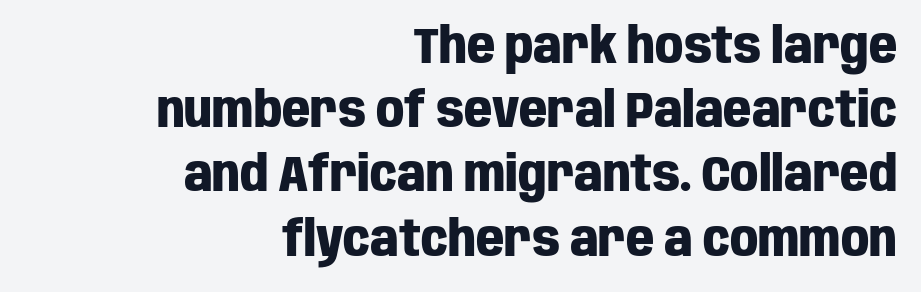
{"serif": "no", "italic": "no", "bold": "yes", "weight": "heavy", "width": "condensed", "stroke_contrast": "low", "x_height": "large", "monospaced": "no", "underline": "no", "align": "right", "line_spacing": "normal", "line_spacing_ratio": 1.31, "letter_spacing": "normal", "letter_spacing_em": 0.0, "glyph_px": 49}
